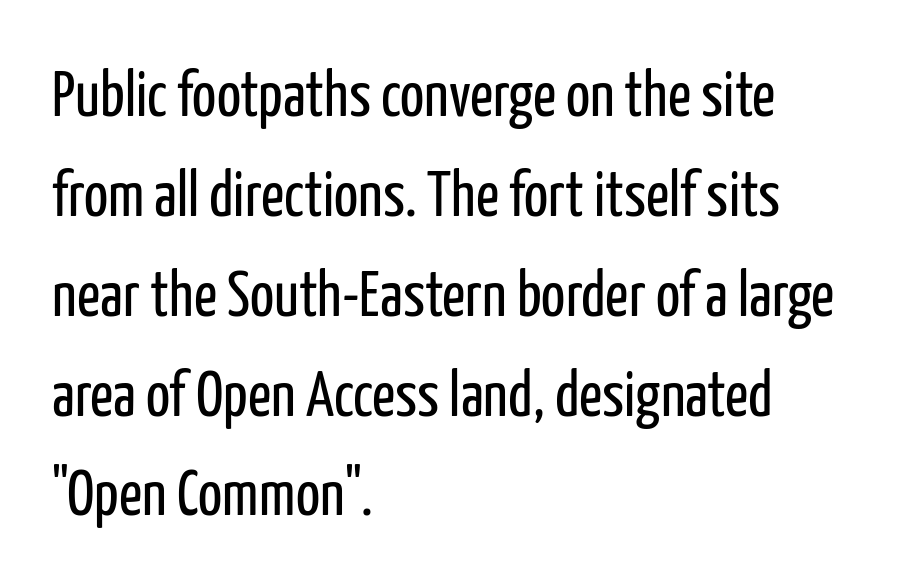
The image shows 64 px regular-weight, condensed sans-serif type, upright; set left-aligned, normal line spacing (1.56x), normal letter spacing, not underlined; low stroke contrast and a medium x-height.
